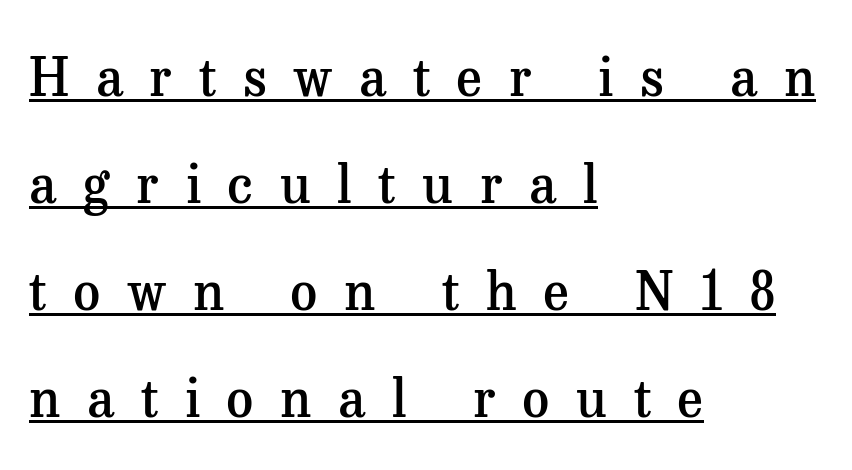
Layout note: lines flush left. Substantial extra tracking has been applied to these lines. Whoever set this chose breathing room over compactness in the vertical rhythm. What weight is shown? A semibold, between regular and bold.
